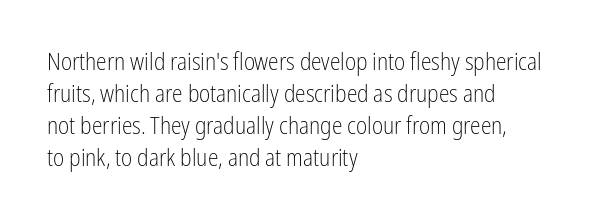
{"italic": "no", "bold": "no", "underline": "no", "align": "left", "line_spacing": "normal", "line_spacing_ratio": 1.34, "letter_spacing": "normal", "letter_spacing_em": 0.0, "glyph_px": 24}
